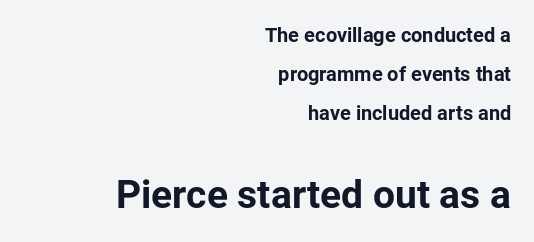
{"serif": "no", "italic": "no", "bold": "yes", "weight": "bold", "width": "normal", "stroke_contrast": "low", "x_height": "medium", "monospaced": "no", "underline": "no", "align": "right", "line_spacing": "loose", "line_spacing_ratio": 1.95, "letter_spacing": "normal", "letter_spacing_em": 0.0, "larger_block": "second", "size_ratio": 1.95, "glyph_px": 39}
